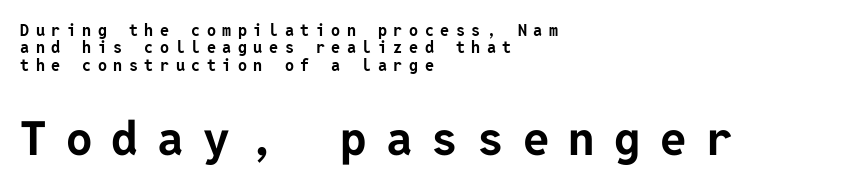
{"serif": "no", "italic": "no", "bold": "yes", "weight": "bold", "width": "normal", "stroke_contrast": "low", "x_height": "medium", "underline": "no", "align": "left", "line_spacing": "tight", "line_spacing_ratio": 1.08, "letter_spacing": "wide", "letter_spacing_em": 0.41, "larger_block": "second", "size_ratio": 2.94, "glyph_px": 47}
